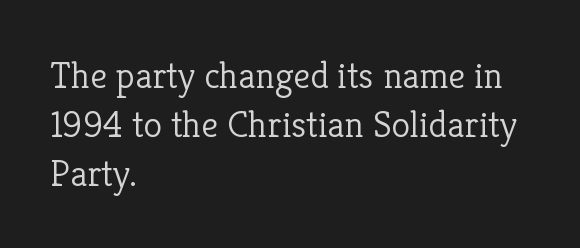
Q: Is the text bold? A: No.
Q: Is the text italic (slanted)? A: No, it is upright.
Q: Is the typeface a serif or a sans-serif typeface? A: Serif.
Q: Is the text underlined? A: No.
Q: How is the paragraph aligned? A: Left-aligned.
Q: Is the spacing between letters normal or unusually wide? A: Normal.
Q: Is the spacing between lines tight, normal or loose? A: Normal.
Q: Width (condensed, normal, or wide)? A: Normal.
Q: Stroke contrast? A: Low.
Q: x-height? A: Medium.
Q: Monospaced? A: No.
